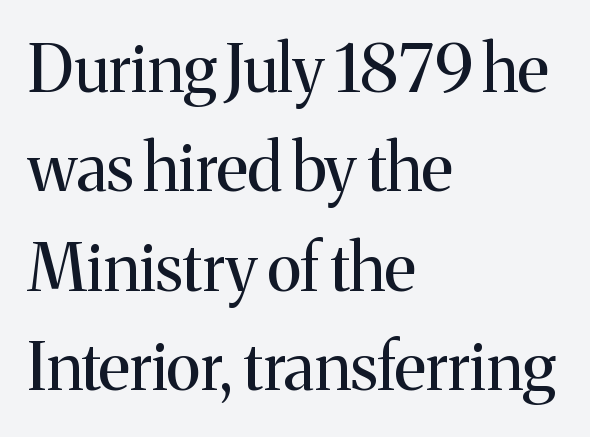
The image shows 65 px regular-weight serif type, upright; set left-aligned, normal line spacing (1.53x), normal letter spacing, not underlined; medium stroke contrast and a medium x-height.
